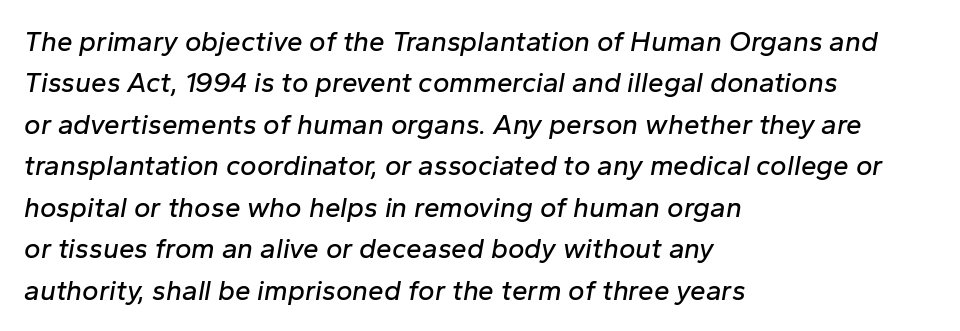
The image shows 28 px text type, italic (leaning right); set left-aligned, normal line spacing (1.48x), normal letter spacing, not underlined; low stroke contrast and a medium x-height.
